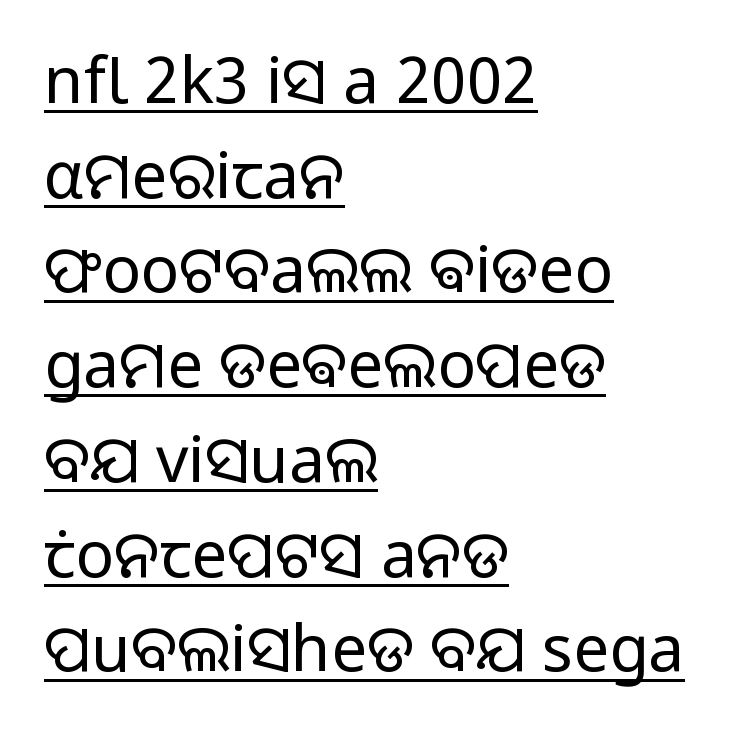
The image shows 64 px regular-weight sans-serif type, upright; set left-aligned, normal line spacing (1.48x), normal letter spacing, underlined; low stroke contrast and a medium x-height.
